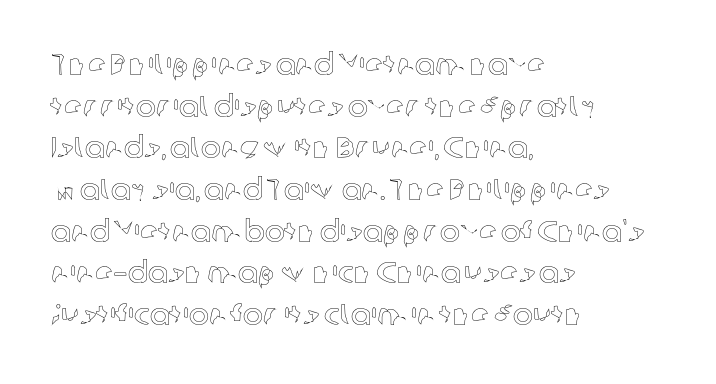
Q: Is the text italic (slanted)? A: No, it is upright.
Q: Is the text underlined? A: No.
Q: How is the paragraph aligned? A: Left-aligned.
Q: Is the spacing between letters normal or unusually wide? A: Normal.
Q: Is the spacing between lines tight, normal or loose? A: Normal.
Q: Width (condensed, normal, or wide)? A: Normal.
Q: x-height? A: Medium.
Q: Monospaced? A: No.
